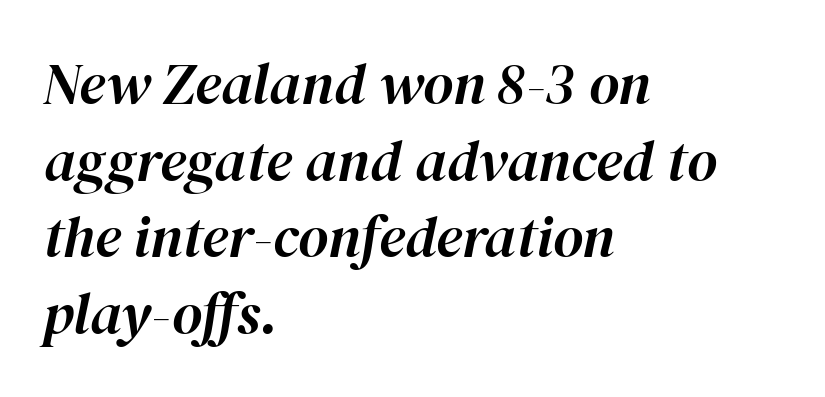
{"italic": "yes", "lean": "right", "slant_degrees": 12, "width": "normal", "stroke_contrast": "high", "x_height": "medium", "monospaced": "no", "underline": "no", "align": "left", "line_spacing": "normal", "line_spacing_ratio": 1.32, "letter_spacing": "normal", "letter_spacing_em": 0.0, "glyph_px": 58}
